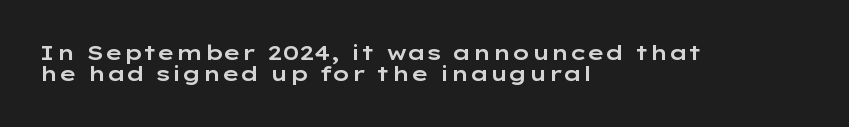
{"italic": "no", "underline": "no", "align": "left", "line_spacing": "tight", "line_spacing_ratio": 1.02, "letter_spacing": "normal", "letter_spacing_em": 0.0, "glyph_px": 21}
